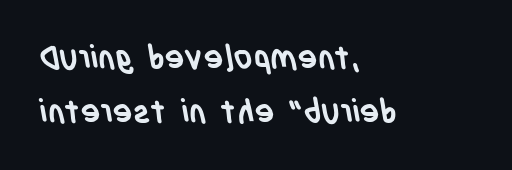
{"serif": "no", "bold": "yes", "weight": "semibold", "width": "condensed", "stroke_contrast": "low", "x_height": "large", "monospaced": "no", "underline": "no", "align": "left", "line_spacing": "normal", "line_spacing_ratio": 1.63, "letter_spacing": "normal", "letter_spacing_em": 0.0, "glyph_px": 33}
